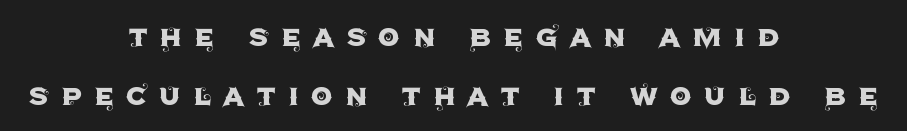
{"serif": "no", "italic": "no", "width": "normal", "x_height": "large", "monospaced": "no", "underline": "no", "align": "center", "line_spacing": "normal", "line_spacing_ratio": 1.69, "letter_spacing": "wide", "letter_spacing_em": 0.34, "glyph_px": 35}
